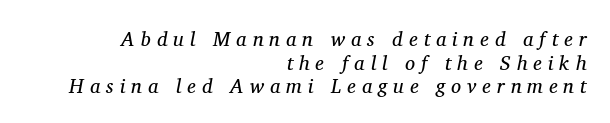
{"italic": "yes", "lean": "right", "slant_degrees": 11, "bold": "no", "underline": "no", "align": "right", "line_spacing_ratio": 1.18, "letter_spacing": "wide", "letter_spacing_em": 0.3, "glyph_px": 20}
